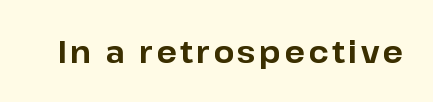
{"serif": "no", "italic": "no", "bold": "yes", "weight": "bold", "width": "normal", "stroke_contrast": "low", "x_height": "medium", "monospaced": "no", "underline": "no", "glyph_px": 30}
